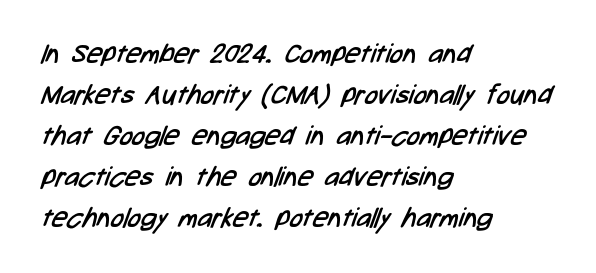
The image shows 27 px text type; set left-aligned, normal line spacing (1.52x), normal letter spacing, not underlined.
